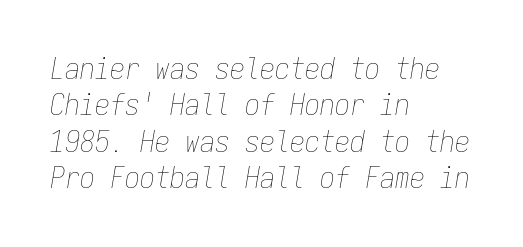
The image shows 30 px thin, condensed type, italic (leaning right), monospaced; set left-aligned, line spacing 1.21x, normal letter spacing, not underlined; low stroke contrast and a medium x-height.
